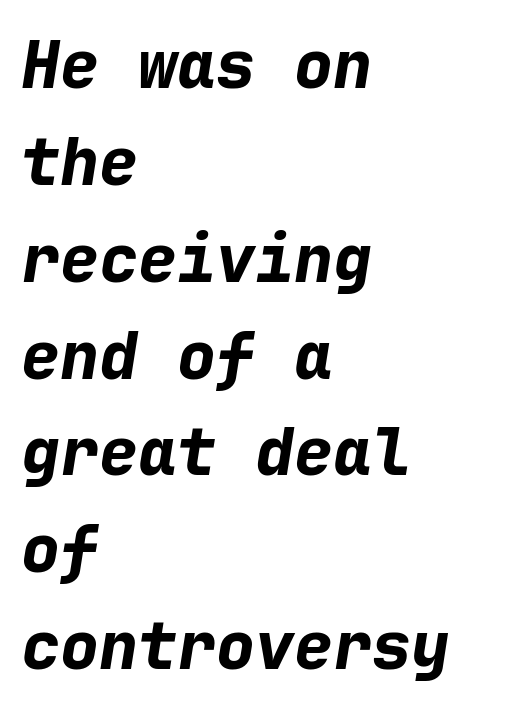
The paragraph has a hard left edge and a soft right edge. Leading matches the norm, producing a regular column. The face used here has a pronounced slope to its letters. The glyphs are unaccompanied by any horizontal stroke below them. These words are printed bold, with thick strokes throughout. Every character here occupies the same horizontal width, giving the sample a typewriter-like rhythm.
